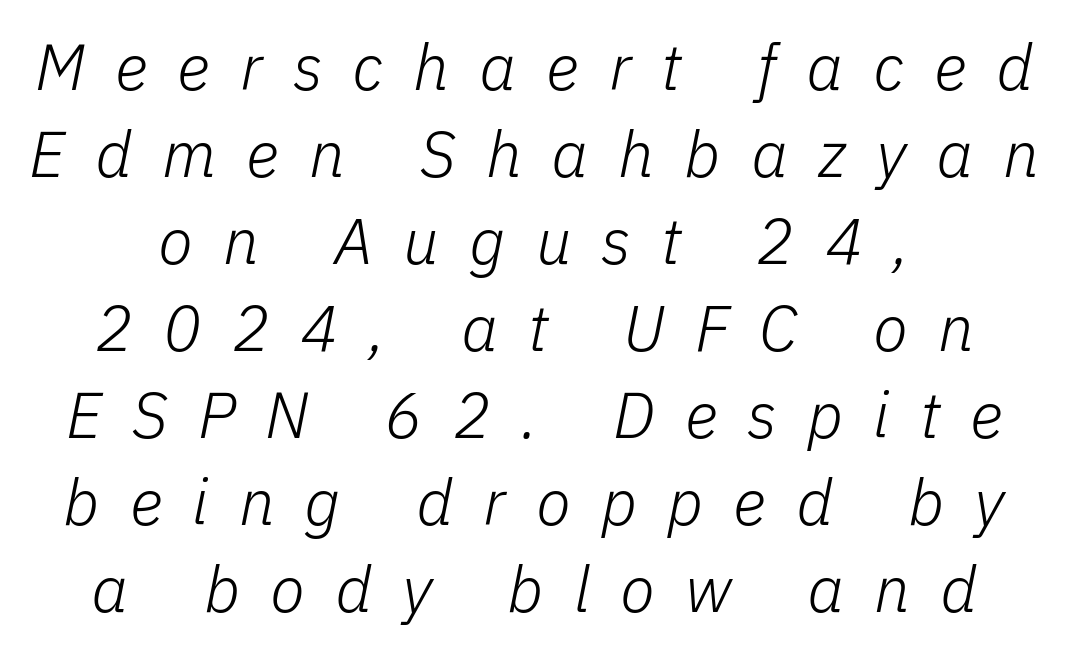
{"italic": "yes", "lean": "right", "slant_degrees": 11, "bold": "no", "weight": "light", "width": "normal", "stroke_contrast": "low", "x_height": "medium", "monospaced": "no", "underline": "no", "line_spacing": "normal", "line_spacing_ratio": 1.36, "letter_spacing": "wide", "letter_spacing_em": 0.47, "glyph_px": 64}
